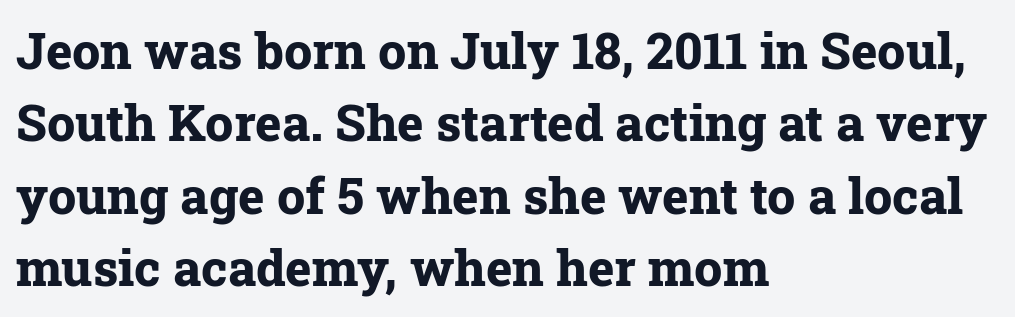
The image shows 50 px bold serif type, upright; set left-aligned, normal line spacing (1.45x), normal letter spacing, not underlined; low stroke contrast and a medium x-height.
